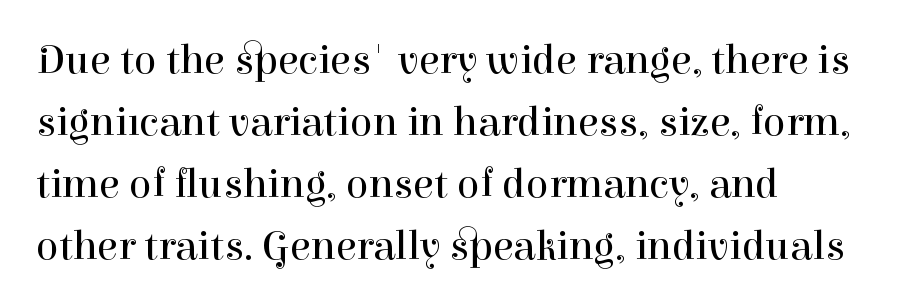
Caption: face not bold, strokes unweighted. Think of a printed novel: that variable character pitch is what you see here. The strip under each line holds only bare page. A typesetter would call this leading conventional body-copy spacing. What stands out about the letter spacing? Nothing — it is the standard amount. Horizontal alignment here is leftward, the default for most running prose.
